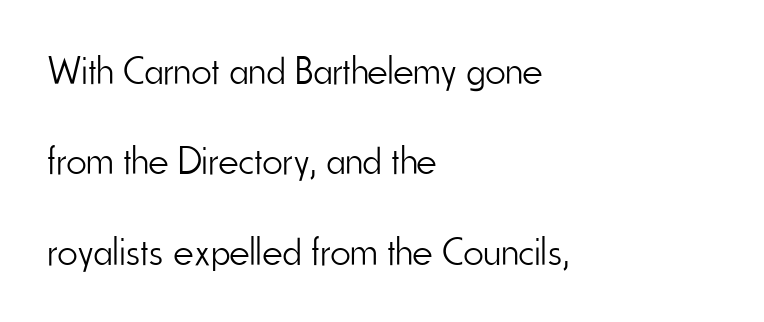
The image shows 39 px light, condensed sans-serif type, upright; set left-aligned, loose line spacing (2.32x), normal letter spacing, not underlined; low stroke contrast and a small x-height.
